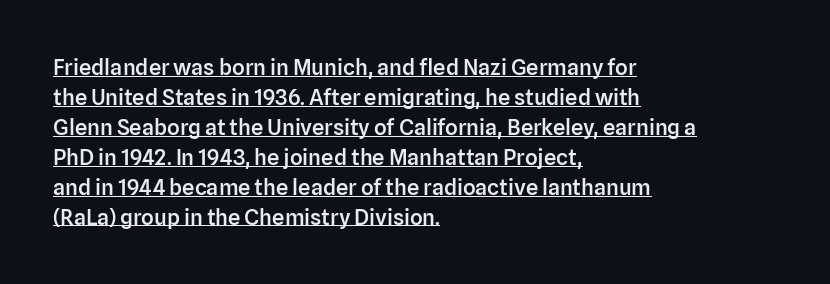
The sample's only ornament is a line tracing under the words. Caption: semibold face, moderately heavy strokes. Quick note: not italic, upright. The rendering anchors every line to the left-hand side. Quick note: interline space is typical. The letterforms sit shoulder to shoulder at normal distance.
